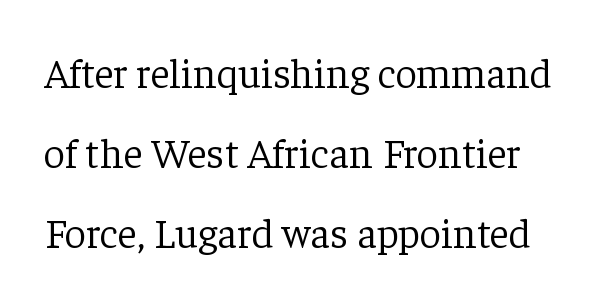
Q: Is the text bold? A: No.
Q: Is the text italic (slanted)? A: No, it is upright.
Q: Is the typeface a serif or a sans-serif typeface? A: Serif.
Q: Is the text underlined? A: No.
Q: Is the spacing between letters normal or unusually wide? A: Normal.
Q: Is the spacing between lines tight, normal or loose? A: Loose.
Q: Width (condensed, normal, or wide)? A: Normal.
Q: Stroke contrast? A: Low.
Q: x-height? A: Medium.
Q: Monospaced? A: No.
